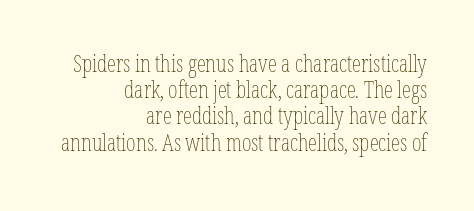
The image shows 23 px text type, upright; set right-aligned, tight line spacing (1.14x), normal letter spacing, not underlined.
